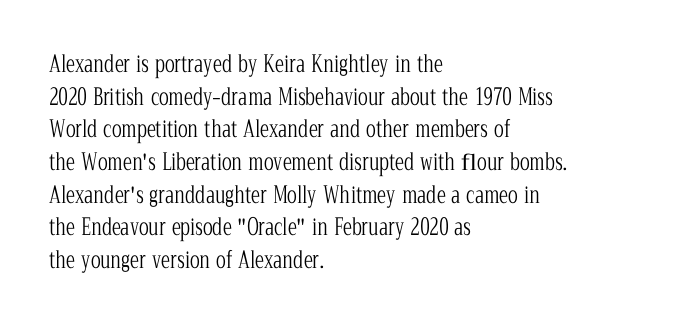
Q: Is the text bold? A: No.
Q: Is the text italic (slanted)? A: No, it is upright.
Q: Is the text underlined? A: No.
Q: How is the paragraph aligned? A: Left-aligned.
Q: Is the spacing between letters normal or unusually wide? A: Normal.
Q: Is the spacing between lines tight, normal or loose? A: Normal.
